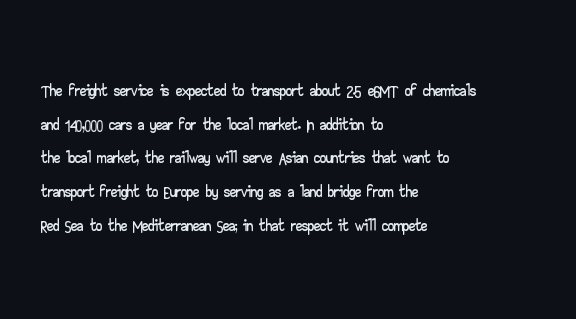
Q: Is the text italic (slanted)? A: No, it is upright.
Q: Is the text underlined? A: No.
Q: How is the paragraph aligned? A: Left-aligned.
Q: Is the spacing between letters normal or unusually wide? A: Normal.
Q: Is the spacing between lines tight, normal or loose? A: Normal.
